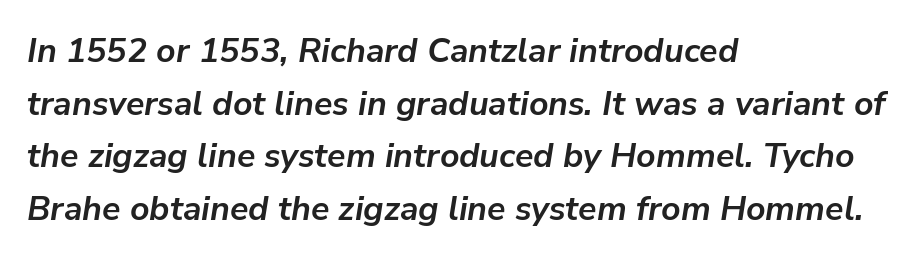
Short and long lines alike share a common starting point at left. Summary of vertical rhythm: regular, with standard interline spacing. No word sits above an underline. The line texture is even and compact thanks to regular tracking. An italicized treatment has been applied to the whole sample.
